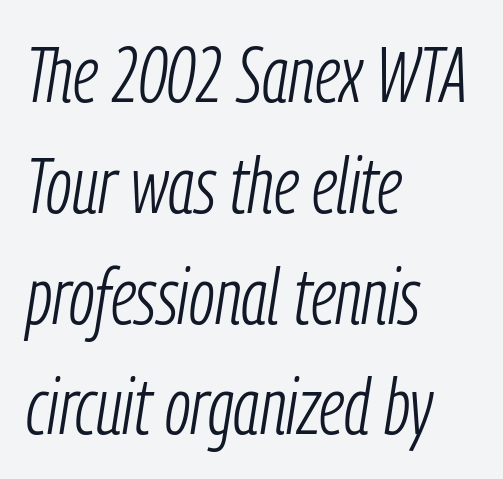
The image shows 78 px light, condensed type, italic (leaning right); set left-aligned, normal line spacing (1.42x), normal letter spacing, not underlined; low stroke contrast and a medium x-height.
